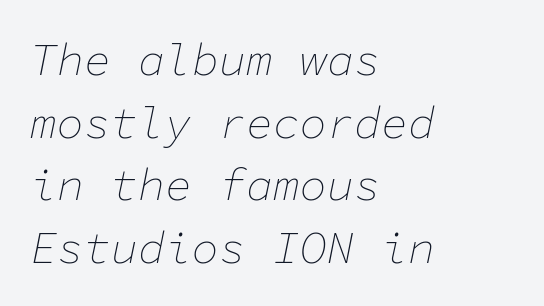
The face looks like a standard text weight, possibly lighter. Caption: multi-line text, flush left, ragged right. Note the uniform advance width — an 'i' takes as much space as an 'm'. Only glyphs here, with clear space below each row. Compared with typical body copy, the letter spacing here is the same.
